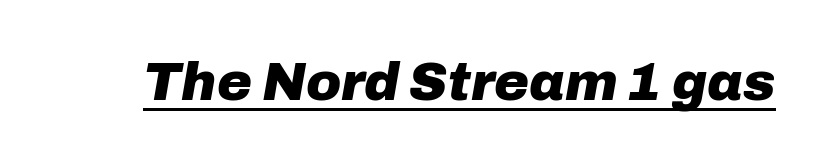
Q: Is the text bold? A: Yes.
Q: Is the text italic (slanted)? A: Yes, it leans right by about 10 degrees.
Q: Is the text underlined? A: Yes.
Q: Is the spacing between letters normal or unusually wide? A: Normal.
Q: Width (condensed, normal, or wide)? A: Normal.
Q: Stroke contrast? A: Low.
Q: x-height? A: Medium.
Q: Monospaced? A: No.
